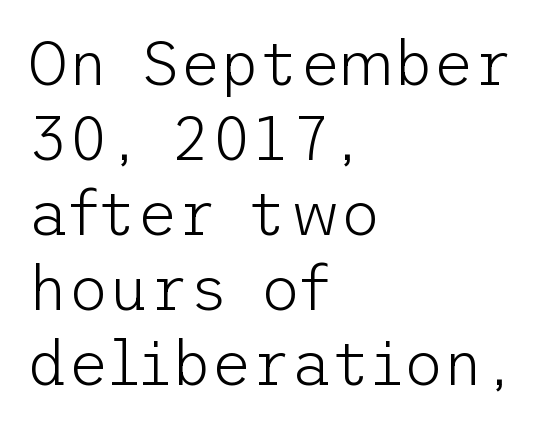
Think standard paragraph weight, or any step lighter than that. The letters sit at their default tracking, neither squeezed nor spread. The typesetter chose a ragged-right arrangement here. Tall strokes in this sample are plumb rather than angled.
